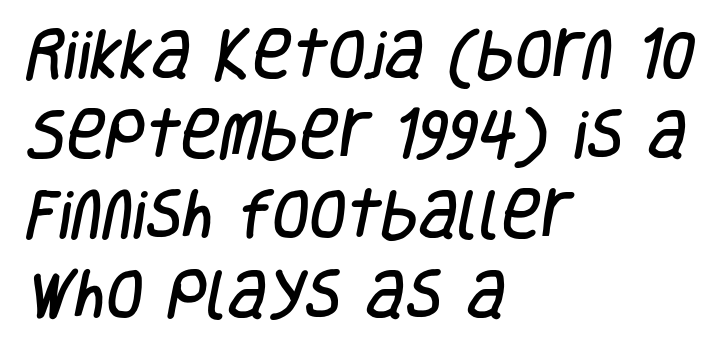
{"serif": "no", "width": "condensed", "stroke_contrast": "low", "x_height": "large", "monospaced": "no", "underline": "no", "align": "left", "line_spacing": "normal", "line_spacing_ratio": 1.48, "letter_spacing": "normal", "letter_spacing_em": 0.0, "glyph_px": 54}
